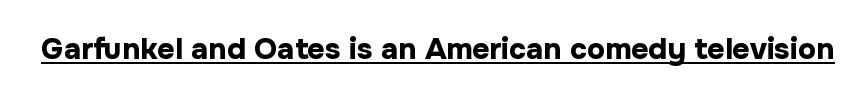
Q: Is the text bold? A: Yes.
Q: Is the text italic (slanted)? A: No, it is upright.
Q: Is the typeface a serif or a sans-serif typeface? A: Sans-serif.
Q: Is the text underlined? A: Yes.
Q: Is the spacing between letters normal or unusually wide? A: Normal.
Q: Width (condensed, normal, or wide)? A: Normal.
Q: Stroke contrast? A: Low.
Q: x-height? A: Medium.
Q: Monospaced? A: No.
